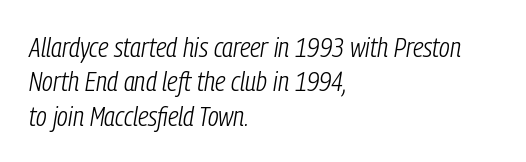
The image shows 28 px light, condensed type, italic (leaning right); set left-aligned, line spacing 1.23x, normal letter spacing, not underlined; low stroke contrast and a medium x-height.
